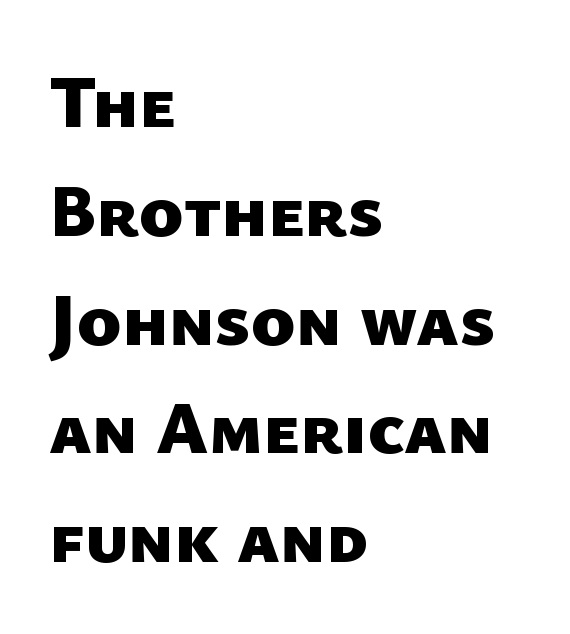
Q: Is the text bold? A: Yes.
Q: Is the typeface a serif or a sans-serif typeface? A: Sans-serif.
Q: Is the text underlined? A: No.
Q: How is the paragraph aligned? A: Left-aligned.
Q: Is the spacing between letters normal or unusually wide? A: Normal.
Q: Is the spacing between lines tight, normal or loose? A: Normal.
Q: Width (condensed, normal, or wide)? A: Normal.
Q: Stroke contrast? A: Low.
Q: x-height? A: Medium.
Q: Monospaced? A: No.
